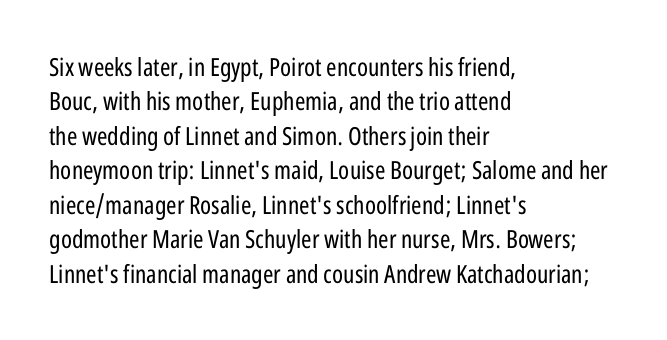
The image shows 25 px text type, upright; set left-aligned, normal line spacing (1.38x), normal letter spacing, not underlined.
